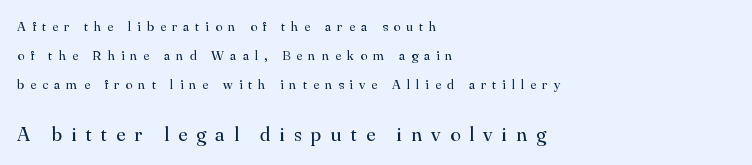
The image shows 21 px text type, upright; set left-aligned, loose line spacing (2.06x), unusually wide letter spacing (+0.44 em), not underlined; the second (bottom) block is 1.5x larger.
